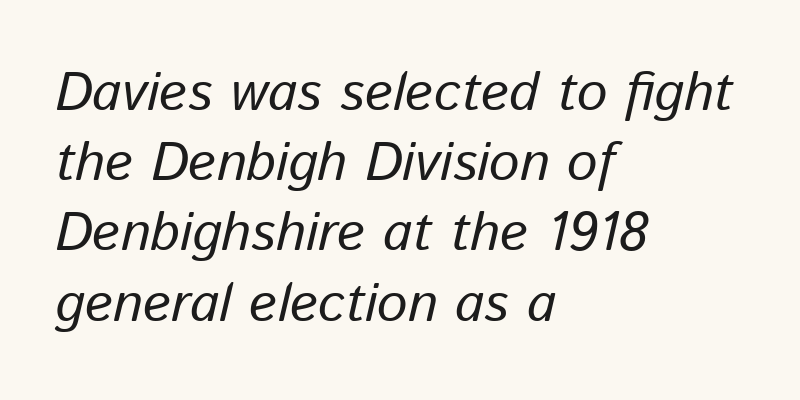
Q: Is the text italic (slanted)? A: Yes, it leans right by about 13 degrees.
Q: Is the text underlined? A: No.
Q: How is the paragraph aligned? A: Left-aligned.
Q: Is the spacing between letters normal or unusually wide? A: Normal.
Q: Is the spacing between lines tight, normal or loose? A: Normal.
Q: Width (condensed, normal, or wide)? A: Normal.
Q: Stroke contrast? A: Low.
Q: x-height? A: Medium.
Q: Monospaced? A: No.
